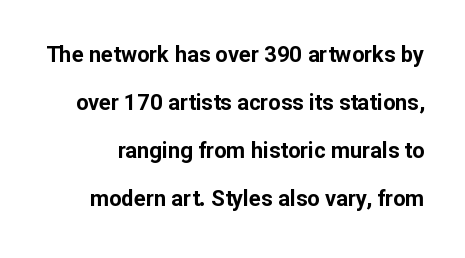
The image shows 22 px bold type, upright; set loose line spacing (2.18x), normal letter spacing, not underlined.
